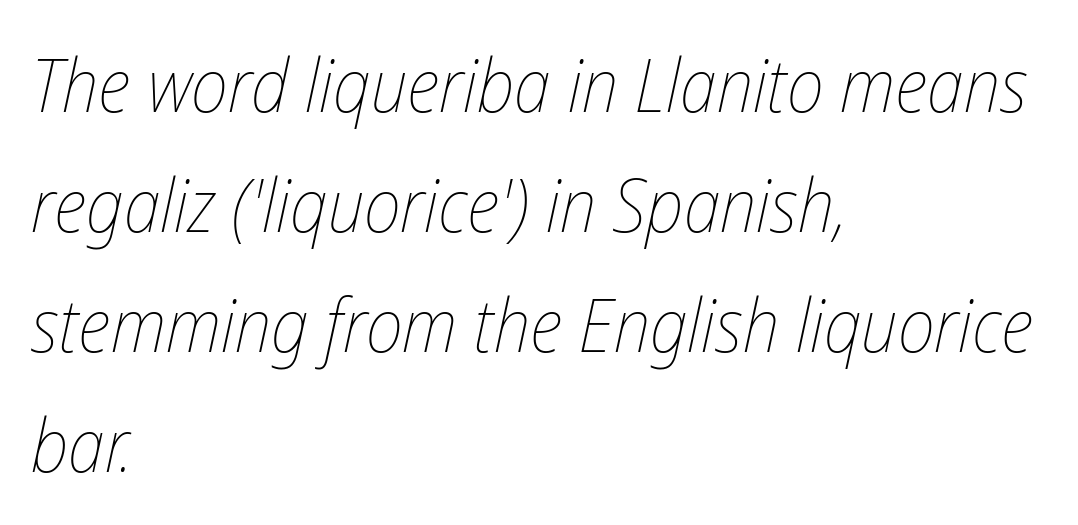
Q: Is the text bold? A: No.
Q: Is the text italic (slanted)? A: Yes, it leans right by about 12 degrees.
Q: Is the text underlined? A: No.
Q: How is the paragraph aligned? A: Left-aligned.
Q: Is the spacing between letters normal or unusually wide? A: Normal.
Q: Is the spacing between lines tight, normal or loose? A: Normal.
Q: Width (condensed, normal, or wide)? A: Condensed.
Q: Stroke contrast? A: Low.
Q: x-height? A: Medium.
Q: Monospaced? A: No.
